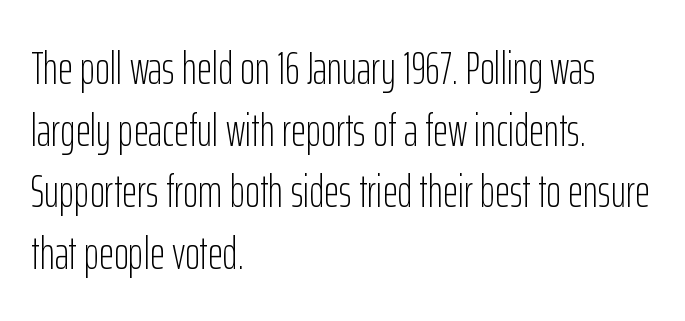
The image shows 46 px light, condensed sans-serif type, upright; set left-aligned, normal line spacing (1.34x), normal letter spacing, not underlined; low stroke contrast and a medium x-height.
